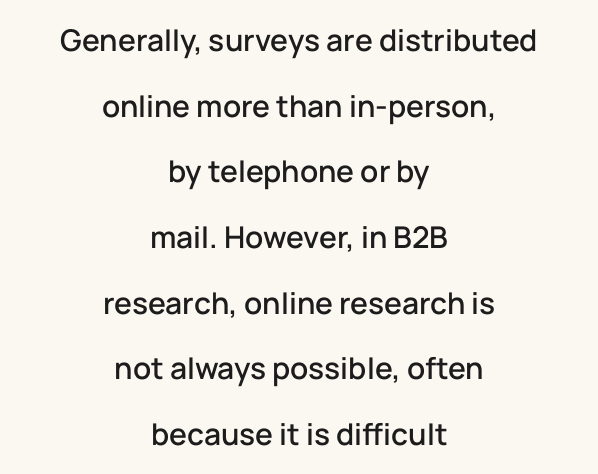
The passage shown is typeset with a sans-serif family. The gaps between neighbouring characters are ordinary and unremarkable. Short and long lines alike share a common midpoint. These lines are rendered in a variable-pitch font.
